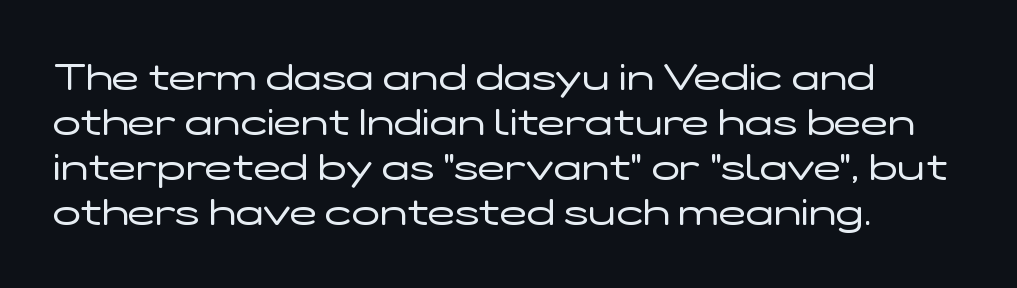
The passage shown is not underscored anywhere. You could call the tracking neutral — neither tight nor loose. All the whitespace from short lines collects on the right. Rendered with straight, roman letterforms. No feet cap the strokes, marking this as sans-serif type.
